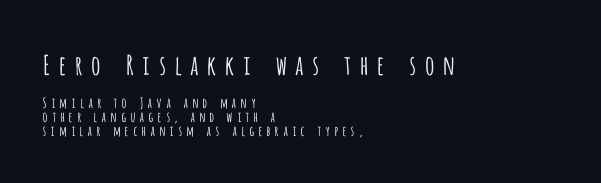
The image shows 27 px text type, upright; set left-aligned, tight line spacing (1.01x), unusually wide letter spacing (+0.25 em), not underlined; the first (top) block is 1.93x larger.
